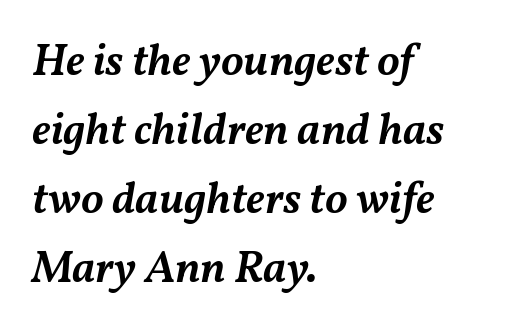
Q: Is the text bold? A: Semi-bold.
Q: Is the text italic (slanted)? A: Yes, it leans right by about 11 degrees.
Q: Is the text underlined? A: No.
Q: How is the paragraph aligned? A: Left-aligned.
Q: Is the spacing between letters normal or unusually wide? A: Normal.
Q: Is the spacing between lines tight, normal or loose? A: Normal.
Q: Width (condensed, normal, or wide)? A: Normal.
Q: Stroke contrast? A: Medium.
Q: x-height? A: Medium.
Q: Monospaced? A: No.
